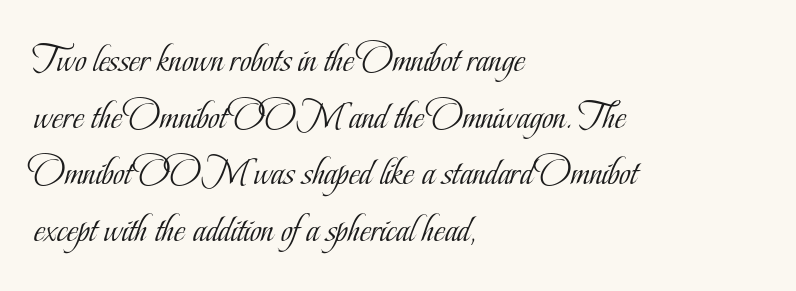
Nothing unusual about the tracking: characters are spaced as the font intends. Check under the words: just untouched page. Compared with a typical body face, this is equally light or lighter still.
